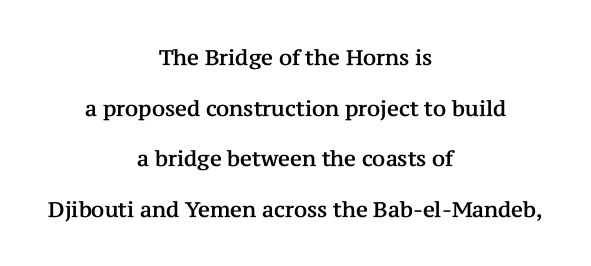
The specimen reads as upright at a glance. The string is rendered with underlining switched off. Here the glyphs are tracked normally, forming tight word shapes. Students, observe: this is what heavily led, spacious text looks like.
